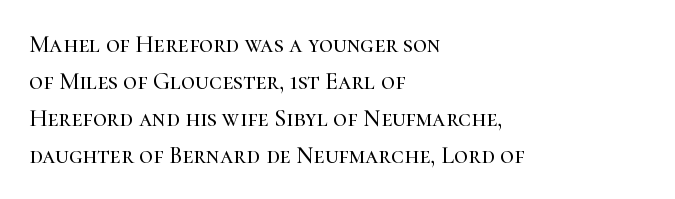
This is roman type, the default non-slanted kind. The lines in this sample share a left origin and differ only in where they stop. Glance below the letters and you will spot only blank space. The line-height multiplier appears to be the usual default. No extra tracking has been applied to these lines.
